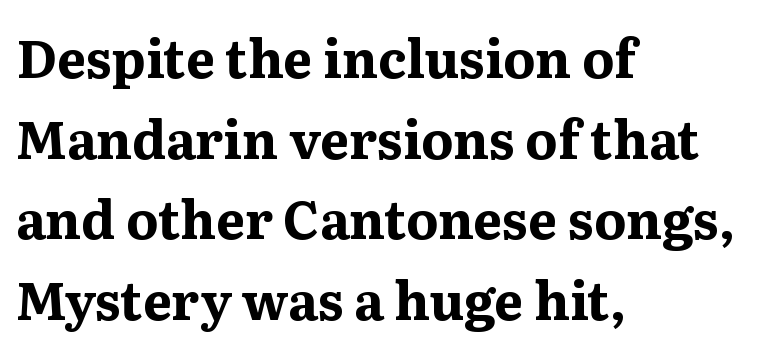
The image shows 52 px bold serif type, upright; set left-aligned, normal line spacing (1.55x), normal letter spacing, not underlined; medium stroke contrast and a medium x-height.
